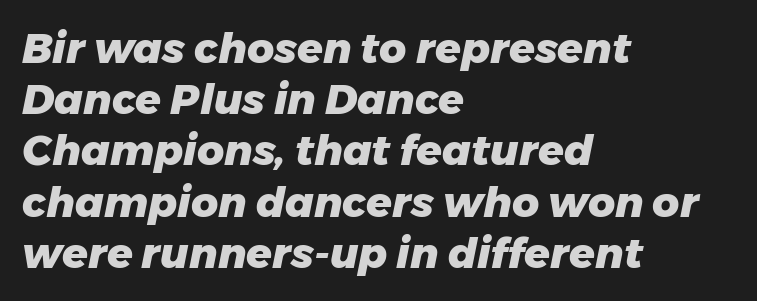
The image shows 42 px heavy type, italic (leaning right); set left-aligned, line spacing 1.22x, normal letter spacing, not underlined; low stroke contrast and a medium x-height.
